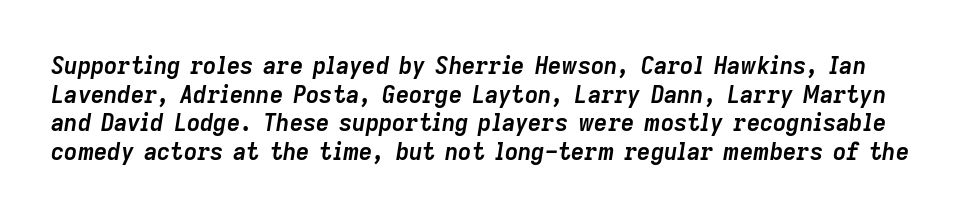
Q: Is the text bold? A: Yes.
Q: Is the text italic (slanted)? A: Yes, it leans right by about 9 degrees.
Q: Is the text underlined? A: No.
Q: Is the spacing between letters normal or unusually wide? A: Normal.
